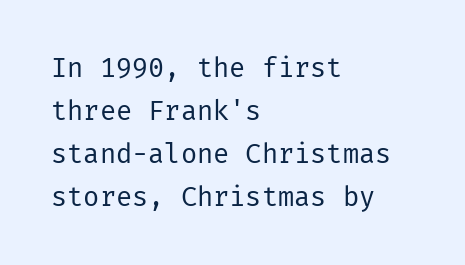
Line beginnings align vertically; line endings do not. Quick note: not italic, upright. No chunkiness to these letters — they're not bold. Default kerning and tracking; the words read as compact shapes.
